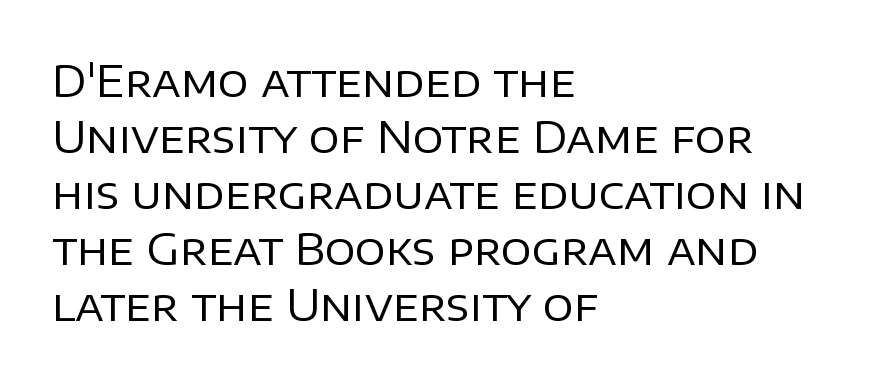
{"serif": "no", "italic": "no", "bold": "no", "weight": "regular", "width": "normal", "stroke_contrast": "low", "x_height": "large", "monospaced": "no", "underline": "no", "align": "left", "line_spacing": "normal", "line_spacing_ratio": 1.3, "letter_spacing": "normal", "letter_spacing_em": 0.0, "glyph_px": 43}
